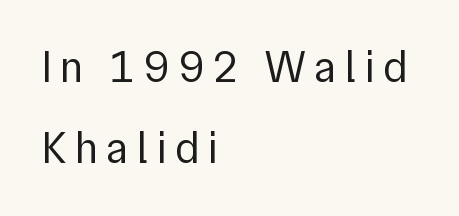
Heft: none added — not bold. Nothing sits at the stroke ends, so this counts as sans-serif. The rendering anchors every line to the left-hand side. The rendering uses natural spacing where letterforms have individual widths. Does the lettering tilt? It doesn't — this is upright.
